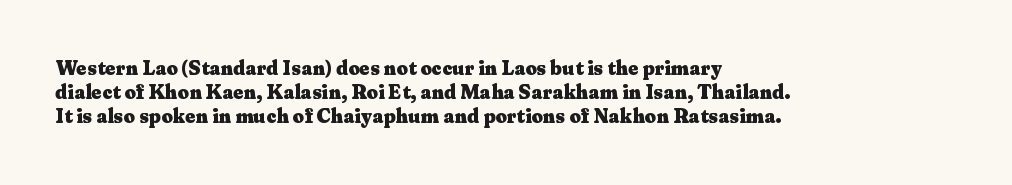
{"italic": "no", "bold": "yes", "underline": "no", "align": "left", "line_spacing_ratio": 1.21, "letter_spacing": "normal", "letter_spacing_em": 0.0, "glyph_px": 20}
